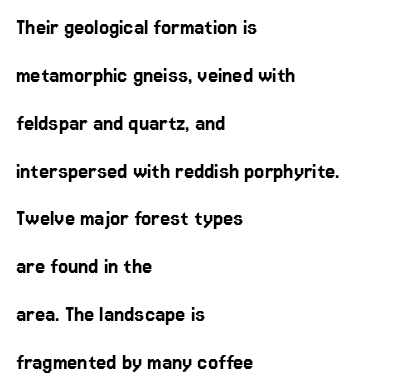
{"italic": "no", "underline": "no", "align": "left", "line_spacing": "loose", "line_spacing_ratio": 2.08, "letter_spacing": "normal", "letter_spacing_em": 0.0, "glyph_px": 23}
